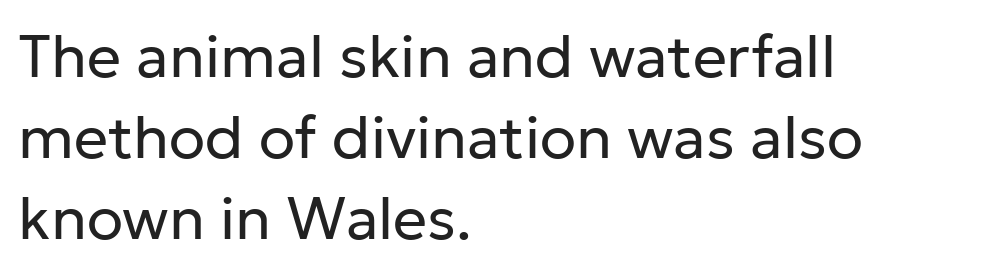
{"serif": "no", "italic": "no", "bold": "no", "weight": "regular", "width": "normal", "stroke_contrast": "low", "x_height": "medium", "monospaced": "no", "underline": "no", "align": "left", "line_spacing": "normal", "line_spacing_ratio": 1.35, "letter_spacing": "normal", "letter_spacing_em": 0.0, "glyph_px": 60}
